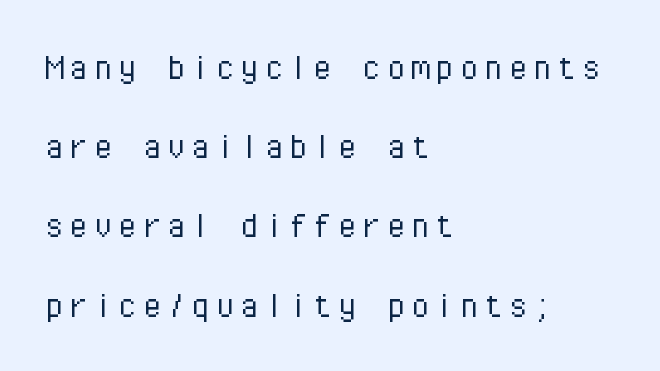
The rendering uses typewriter-style spacing with identical character cells. Quick note: not italic, upright. Anything drawn beneath the words? Only blank space. Does the copy run flush right? No — it runs flush left. Nothing sits at the stroke ends, so this counts as sans-serif. Leading is clearly above the norm, producing a sparse column.
